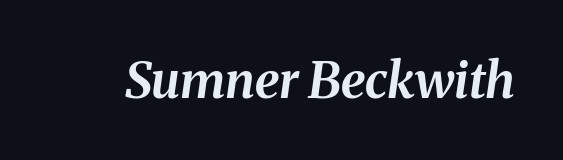
Q: Is the text bold? A: Yes.
Q: Is the text italic (slanted)? A: Yes, it leans right by about 8 degrees.
Q: Is the text underlined? A: No.
Q: Is the spacing between letters normal or unusually wide? A: Normal.
Q: Width (condensed, normal, or wide)? A: Normal.
Q: Stroke contrast? A: Medium.
Q: x-height? A: Medium.
Q: Monospaced? A: No.
